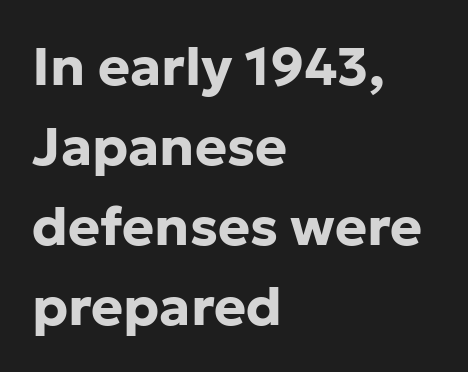
{"serif": "no", "italic": "no", "bold": "yes", "weight": "bold", "width": "normal", "stroke_contrast": "low", "x_height": "medium", "monospaced": "no", "underline": "no", "align": "left", "line_spacing": "normal", "line_spacing_ratio": 1.48, "letter_spacing": "normal", "letter_spacing_em": 0.0, "glyph_px": 54}
